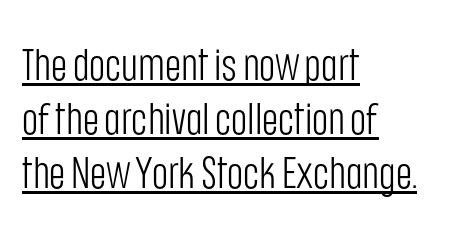
The image shows 44 px light, condensed sans-serif type, upright; set left-aligned, line spacing 1.23x, normal letter spacing, underlined; low stroke contrast and a large x-height.
